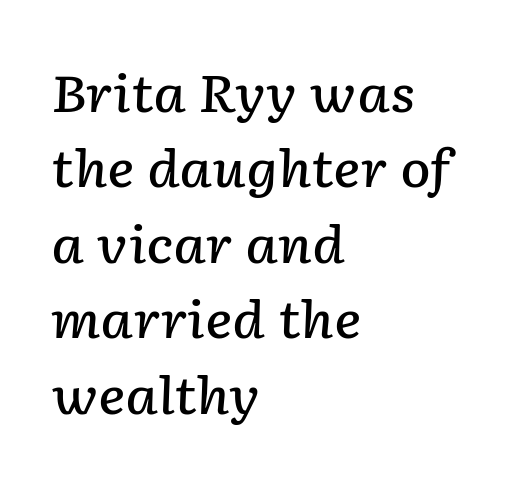
{"italic": "yes", "lean": "right", "slant_degrees": 2, "bold": "semi", "weight": "semibold", "width": "normal", "stroke_contrast": "low", "x_height": "medium", "monospaced": "no", "underline": "no", "align": "left", "line_spacing": "normal", "line_spacing_ratio": 1.48, "letter_spacing": "normal", "letter_spacing_em": 0.0, "glyph_px": 51}
